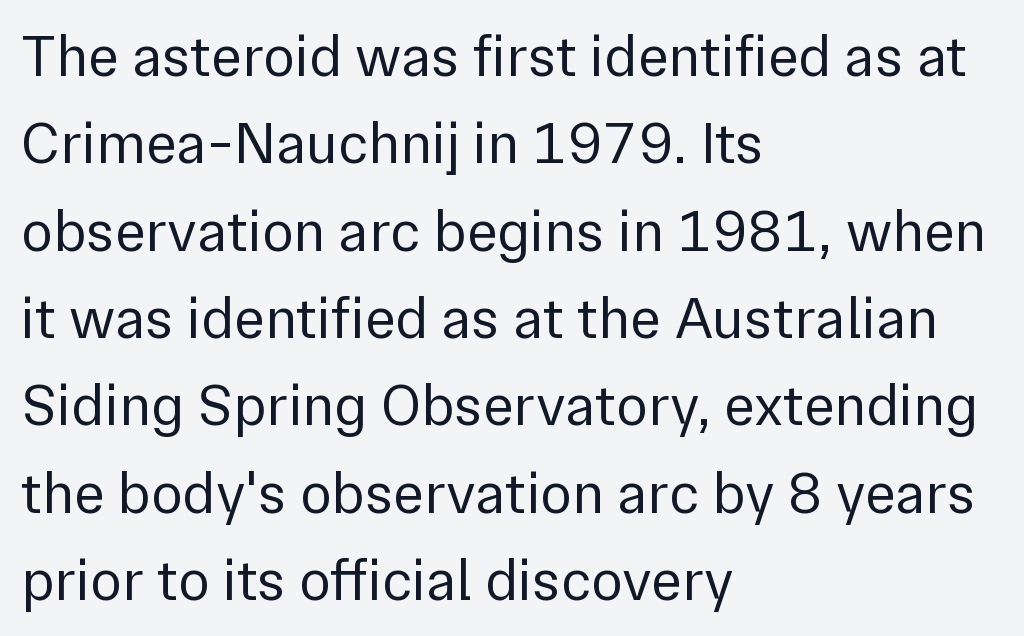
{"serif": "no", "italic": "no", "bold": "no", "weight": "regular", "width": "normal", "x_height": "medium", "monospaced": "no", "underline": "no", "align": "left", "line_spacing": "normal", "line_spacing_ratio": 1.48, "letter_spacing": "normal", "letter_spacing_em": 0.0, "glyph_px": 59}
